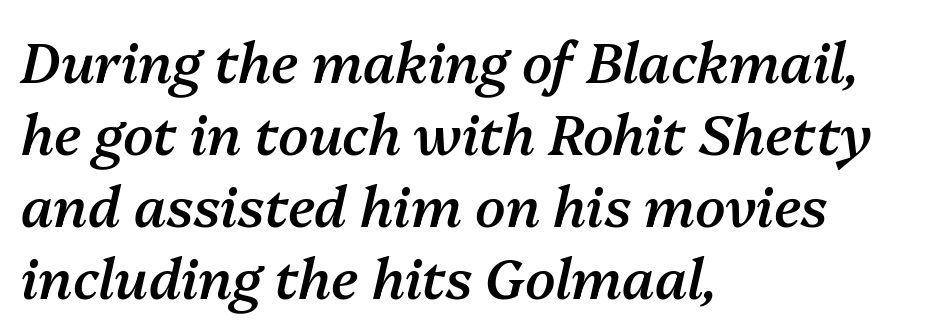
The words here are not underlined. Quick note: interline space is typical. Do the characters align in a grid? No, the font is proportional. The axis of the letterforms is tilted away from vertical. What stands out about the letter spacing? Nothing — it is the standard amount. This rendering uses left alignment, leaving the right contour irregular.
